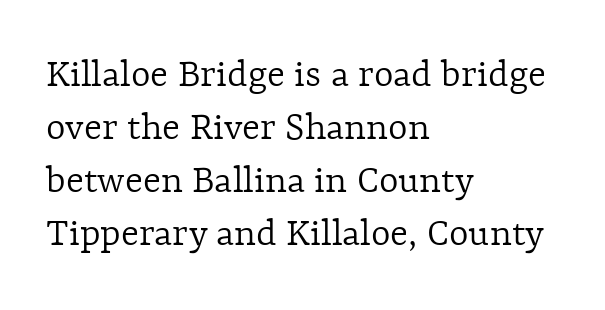
{"italic": "no", "bold": "no", "weight": "light", "width": "normal", "x_height": "medium", "monospaced": "no", "underline": "no", "align": "left", "line_spacing": "normal", "line_spacing_ratio": 1.26, "letter_spacing": "normal", "letter_spacing_em": 0.0, "glyph_px": 42}
